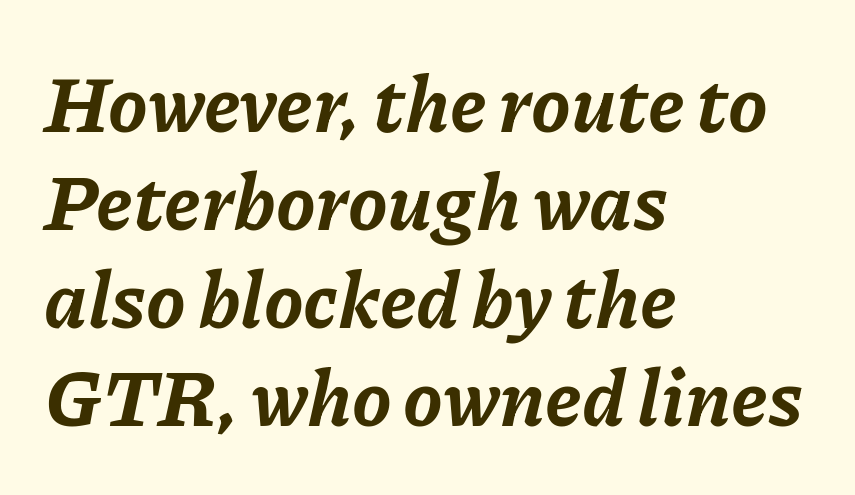
This sample has the flowing, uneven cadence of proportional lettering. The text block is weighted toward the left margin, trailing off unevenly rightward. The horizontal fit of the characters is conventional and even. The baseline area is clear. Italic: yes, the glyphs are oblique.
